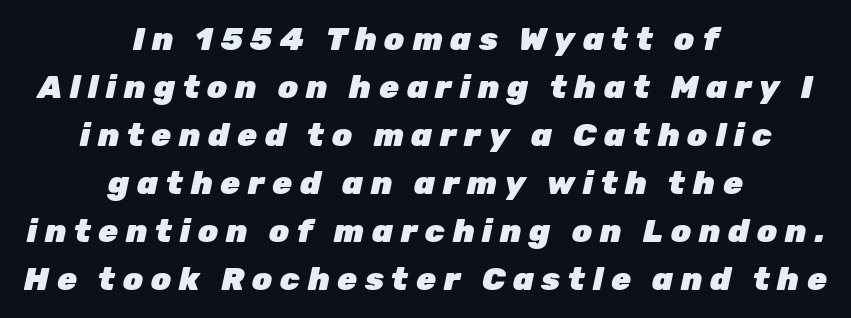
{"italic": "yes", "lean": "right", "slant_degrees": 12, "bold": "yes", "weight": "heavy", "width": "normal", "stroke_contrast": "low", "x_height": "medium", "monospaced": "no", "underline": "no", "align": "center", "line_spacing": "normal", "line_spacing_ratio": 1.5, "letter_spacing": "wide", "letter_spacing_em": 0.24, "glyph_px": 32}
